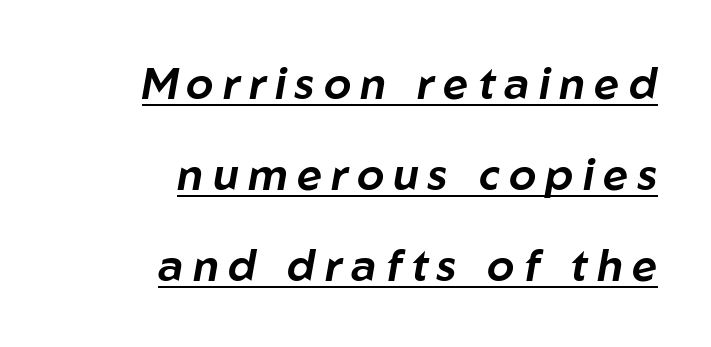
{"italic": "yes", "lean": "right", "slant_degrees": 10, "width": "normal", "stroke_contrast": "low", "x_height": "medium", "monospaced": "no", "underline": "yes", "align": "right", "line_spacing": "loose", "line_spacing_ratio": 2.07, "letter_spacing": "wide", "letter_spacing_em": 0.21, "glyph_px": 44}
